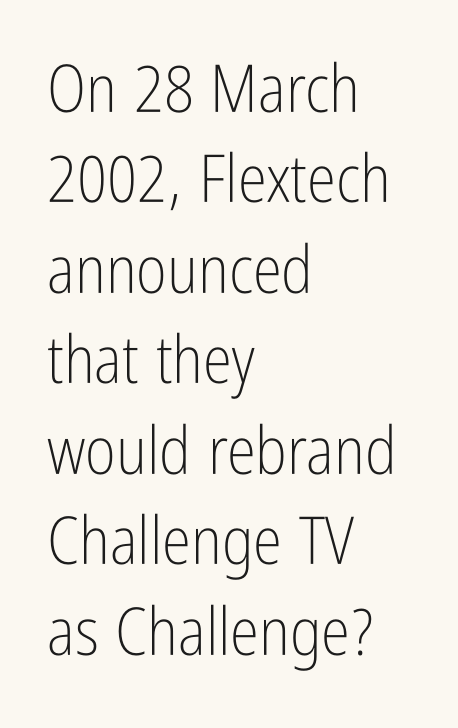
Q: Is the text bold? A: No.
Q: Is the text italic (slanted)? A: No, it is upright.
Q: Is the typeface a serif or a sans-serif typeface? A: Sans-serif.
Q: Is the text underlined? A: No.
Q: How is the paragraph aligned? A: Left-aligned.
Q: Is the spacing between letters normal or unusually wide? A: Normal.
Q: Is the spacing between lines tight, normal or loose? A: Normal.
Q: Width (condensed, normal, or wide)? A: Condensed.
Q: Stroke contrast? A: Low.
Q: x-height? A: Medium.
Q: Monospaced? A: No.
